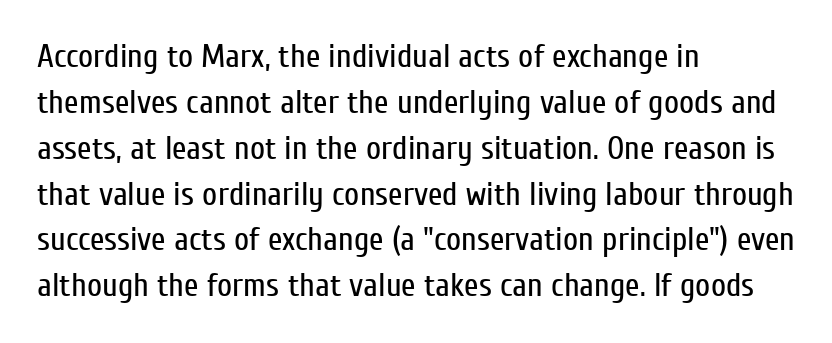
Q: Is the text bold? A: No.
Q: Is the text italic (slanted)? A: No, it is upright.
Q: Is the typeface a serif or a sans-serif typeface? A: Sans-serif.
Q: Is the text underlined? A: No.
Q: How is the paragraph aligned? A: Left-aligned.
Q: Is the spacing between letters normal or unusually wide? A: Normal.
Q: Is the spacing between lines tight, normal or loose? A: Normal.
Q: Width (condensed, normal, or wide)? A: Condensed.
Q: Stroke contrast? A: Low.
Q: x-height? A: Medium.
Q: Monospaced? A: No.
